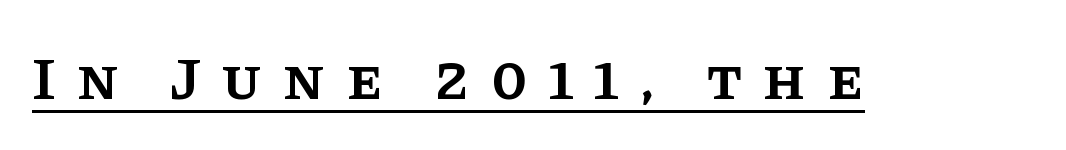
{"serif": "yes", "italic": "no", "bold": "semi", "weight": "semibold", "width": "normal", "stroke_contrast": "low", "x_height": "large", "monospaced": "no", "underline": "yes", "letter_spacing": "wide", "letter_spacing_em": 0.36, "glyph_px": 60}
